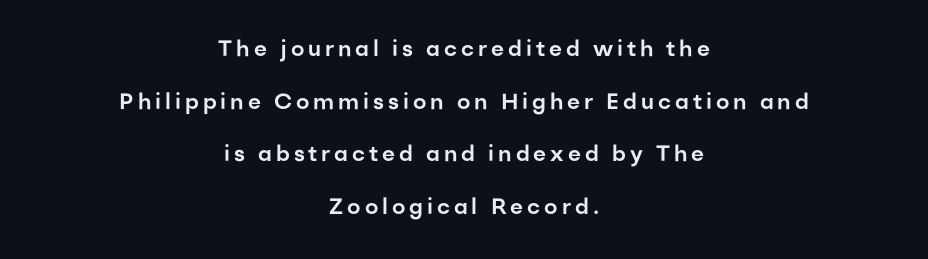
Q: Is the text italic (slanted)? A: No, it is upright.
Q: Is the text underlined? A: No.
Q: How is the paragraph aligned? A: Centered.
Q: Is the spacing between lines tight, normal or loose? A: Loose.
